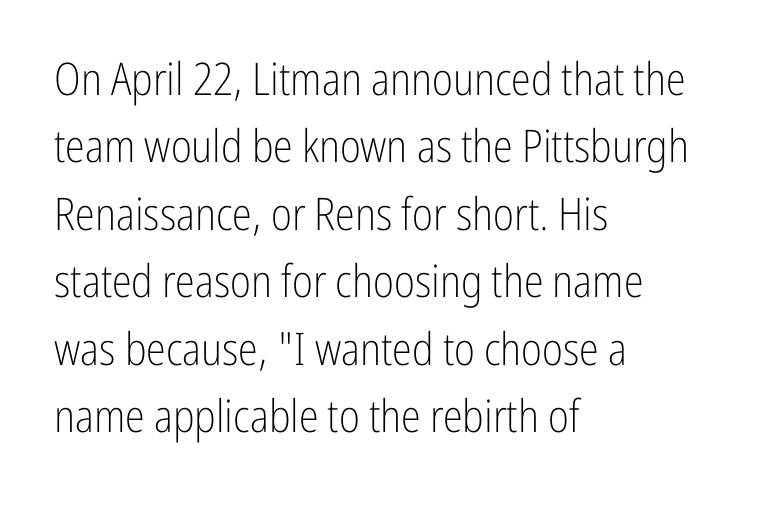
{"serif": "no", "italic": "no", "bold": "no", "weight": "light", "width": "condensed", "stroke_contrast": "low", "x_height": "medium", "monospaced": "no", "underline": "no", "align": "left", "line_spacing": "normal", "line_spacing_ratio": 1.5, "letter_spacing": "normal", "letter_spacing_em": 0.0, "glyph_px": 45}
